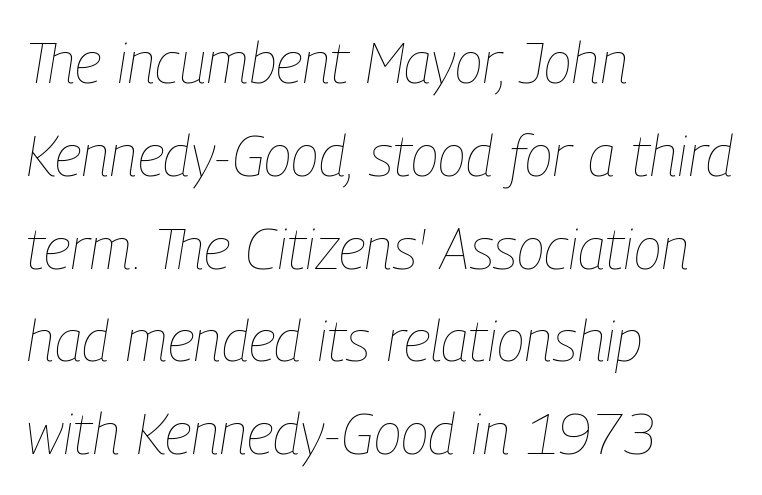
The string is rendered with underlining switched off. Does the leading feel generous? No, just average. A typesetter would call this proportional, since set widths differ per character. The tracking reads as untouched default to a designer's eye. Weight class: somewhere from thin through regular.
